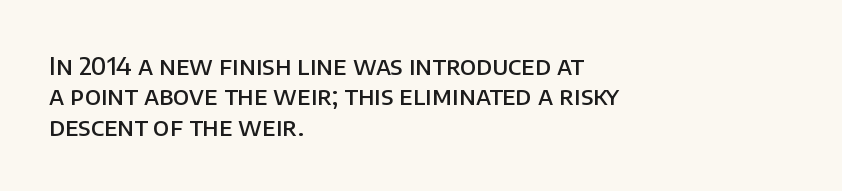
Q: Is the text bold? A: Semi-bold.
Q: Is the text italic (slanted)? A: No, it is upright.
Q: Is the text underlined? A: No.
Q: How is the paragraph aligned? A: Left-aligned.
Q: Is the spacing between letters normal or unusually wide? A: Normal.
